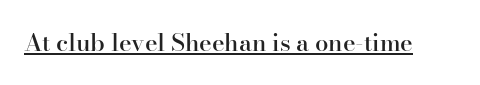
The image shows 24 px text type, upright; set normal letter spacing, underlined.
